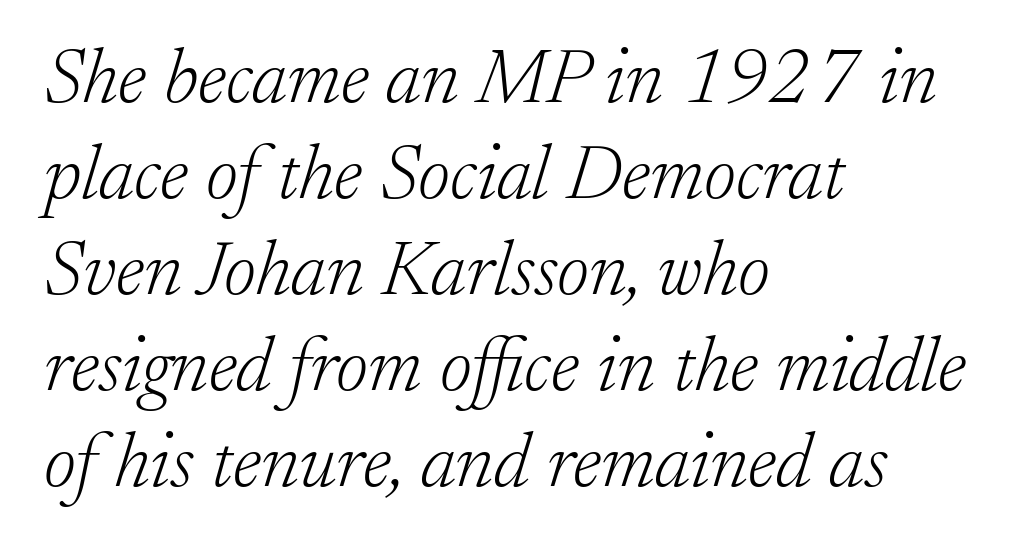
Q: Is the text bold? A: No.
Q: Is the text italic (slanted)? A: Yes, it leans right by about 17 degrees.
Q: Is the typeface a serif or a sans-serif typeface? A: Serif.
Q: Is the text underlined? A: No.
Q: How is the paragraph aligned? A: Left-aligned.
Q: Is the spacing between letters normal or unusually wide? A: Normal.
Q: Width (condensed, normal, or wide)? A: Normal.
Q: Stroke contrast? A: Low.
Q: x-height? A: Small.
Q: Monospaced? A: No.
